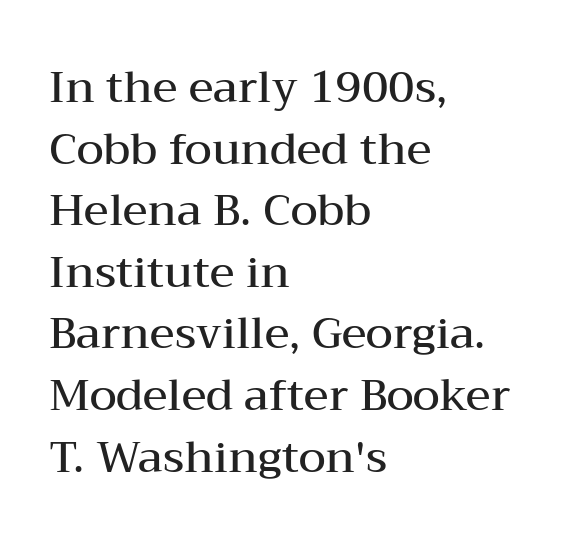
The image shows 44 px semibold, wide serif type, upright; set left-aligned, normal line spacing (1.4x), normal letter spacing, not underlined; medium stroke contrast and a medium x-height.
